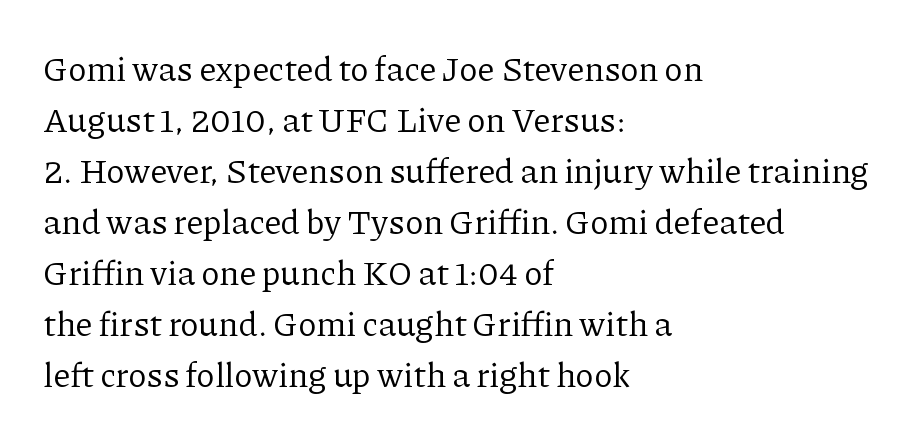
{"serif": "yes", "italic": "no", "bold": "no", "weight": "regular", "width": "normal", "stroke_contrast": "low", "x_height": "medium", "monospaced": "no", "underline": "no", "align": "left", "line_spacing": "normal", "line_spacing_ratio": 1.5, "letter_spacing": "normal", "letter_spacing_em": 0.0, "glyph_px": 34}
